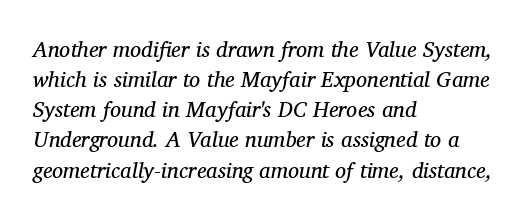
{"italic": "yes", "lean": "right", "slant_degrees": 11, "bold": "no", "underline": "no", "align": "left", "line_spacing": "normal", "line_spacing_ratio": 1.37, "letter_spacing": "normal", "letter_spacing_em": 0.0, "glyph_px": 22}
